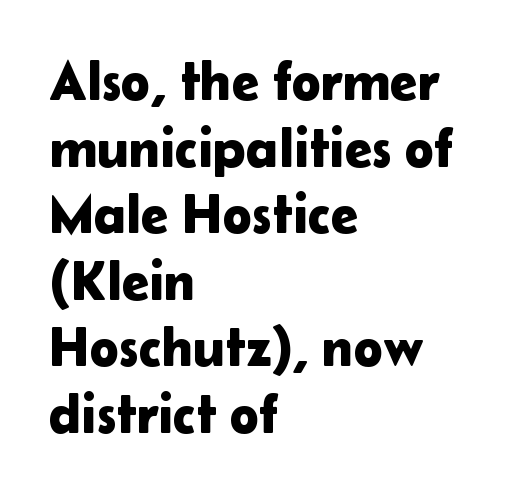
Q: Is the text italic (slanted)? A: No, it is upright.
Q: Is the typeface a serif or a sans-serif typeface? A: Sans-serif.
Q: Is the text underlined? A: No.
Q: How is the paragraph aligned? A: Left-aligned.
Q: Is the spacing between letters normal or unusually wide? A: Normal.
Q: Width (condensed, normal, or wide)? A: Normal.
Q: Stroke contrast? A: Low.
Q: x-height? A: Medium.
Q: Monospaced? A: No.
